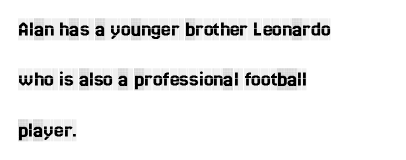
The image shows 22 px text type, upright; set left-aligned, loose line spacing (2.29x), normal letter spacing, not underlined.
